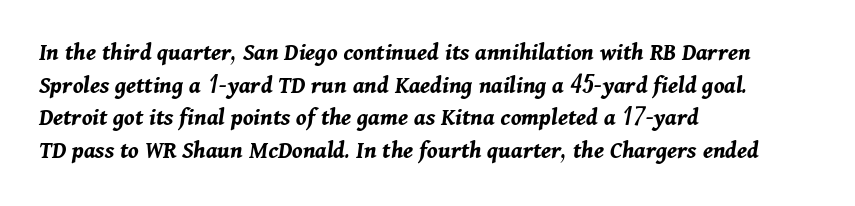
The image shows 25 px bold type, italic (leaning right); set left-aligned, normal line spacing (1.31x), normal letter spacing, not underlined.
